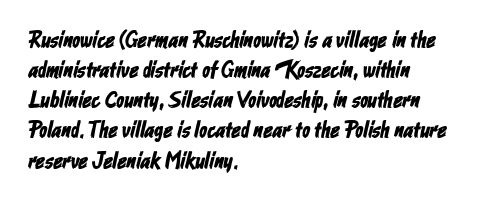
{"underline": "no", "align": "left", "line_spacing": "normal", "line_spacing_ratio": 1.31, "letter_spacing": "normal", "letter_spacing_em": 0.0, "glyph_px": 23}
